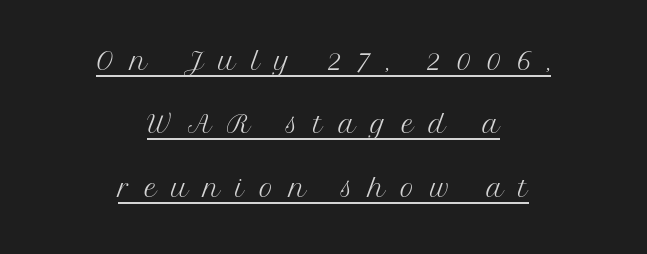
This is serif lettering, the kind often seen in printed books. Quick note: interline space is typical. Observe the wide spacing: letters keep a clear distance from each other. Emphasis is given by a line drawn under the lettering.
